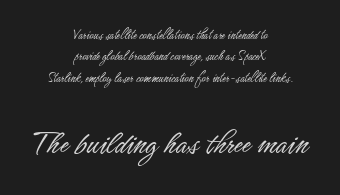
Q: Is the text bold? A: No.
Q: Is the text italic (slanted)? A: Yes.
Q: Is the typeface a serif or a sans-serif typeface? A: Sans-serif.
Q: Is the text underlined? A: No.
Q: How is the paragraph aligned? A: Centered.
Q: Is the spacing between letters normal or unusually wide? A: Normal.
Q: Is the spacing between lines tight, normal or loose? A: Normal.
Q: Which block of text is set in a larger size, the first (top) or the second (bottom)? A: The second (bottom) one.
Q: Width (condensed, normal, or wide)? A: Condensed.
Q: Stroke contrast? A: Low.
Q: x-height? A: Small.
Q: Monospaced? A: No.
